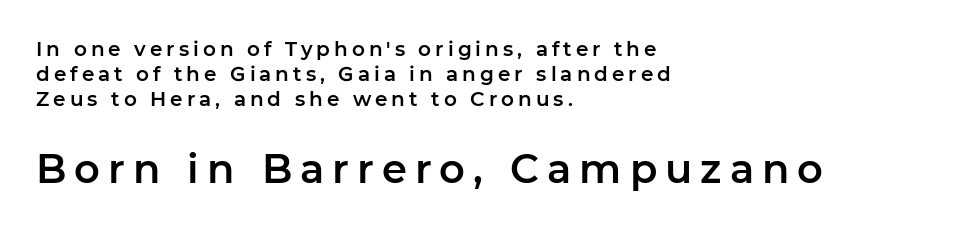
Varying glyph widths throughout — classic text-font behaviour. The designer left line spacing at the default. A typesetter would label this face a sans. Rule under the text: the space is simply empty. You could only call the tracking loose — the letters float apart.
